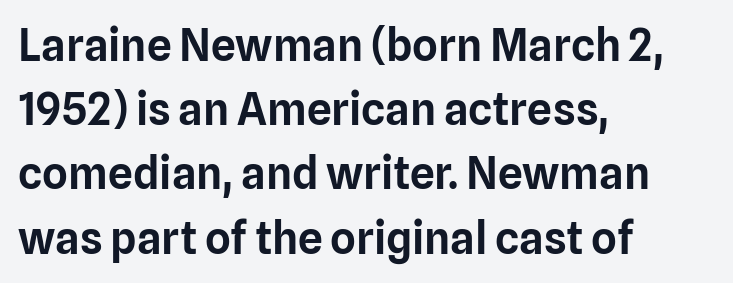
The image shows 44 px sans-serif type, upright; set left-aligned, normal line spacing (1.46x), normal letter spacing, not underlined; low stroke contrast and a medium x-height.
